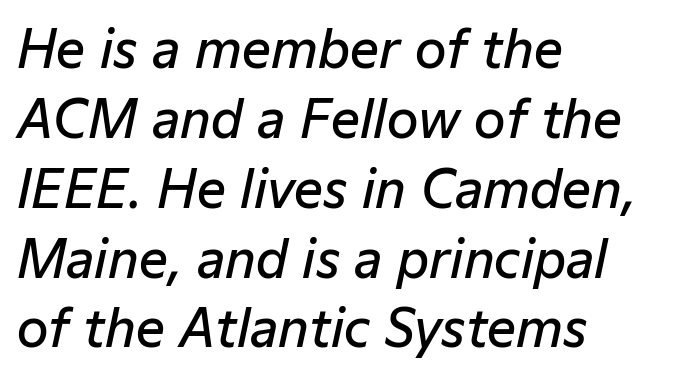
Character widths vary here, with narrow letters taking less room than wide ones. Tracking value appears to be zero — textbook default spacing. All the whitespace from short lines collects on the right. Plain, unruled lines of type. If you measured baseline to baseline, you'd find a middling distance.
